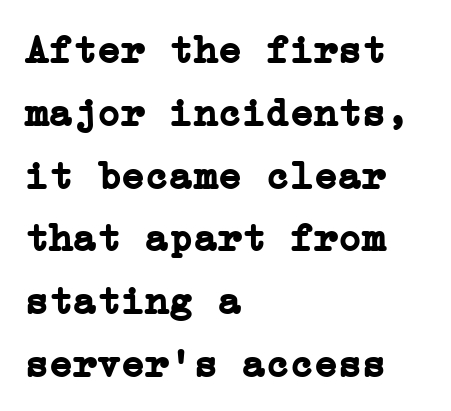
Q: Is the text bold? A: Yes.
Q: Is the text italic (slanted)? A: No, it is upright.
Q: Is the typeface a serif or a sans-serif typeface? A: Serif.
Q: Is the text underlined? A: No.
Q: How is the paragraph aligned? A: Left-aligned.
Q: Is the spacing between letters normal or unusually wide? A: Normal.
Q: Is the spacing between lines tight, normal or loose? A: Normal.
Q: Width (condensed, normal, or wide)? A: Normal.
Q: Stroke contrast? A: Low.
Q: x-height? A: Medium.
